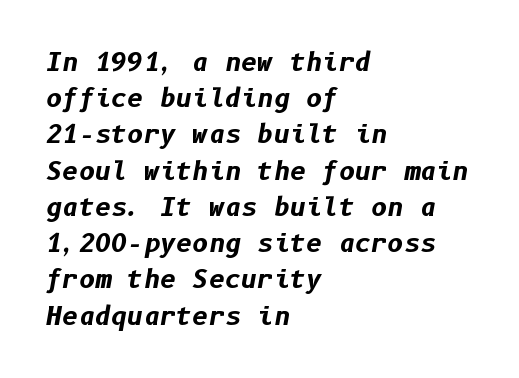
{"italic": "yes", "lean": "right", "slant_degrees": 10, "bold": "yes", "underline": "no", "align": "left", "line_spacing": "normal", "line_spacing_ratio": 1.45, "letter_spacing": "normal", "letter_spacing_em": 0.0, "glyph_px": 25}
